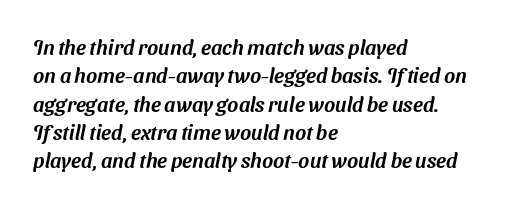
Q: Is the text underlined? A: No.
Q: How is the paragraph aligned? A: Left-aligned.
Q: Is the spacing between letters normal or unusually wide? A: Normal.
Q: Is the spacing between lines tight, normal or loose? A: Normal.
